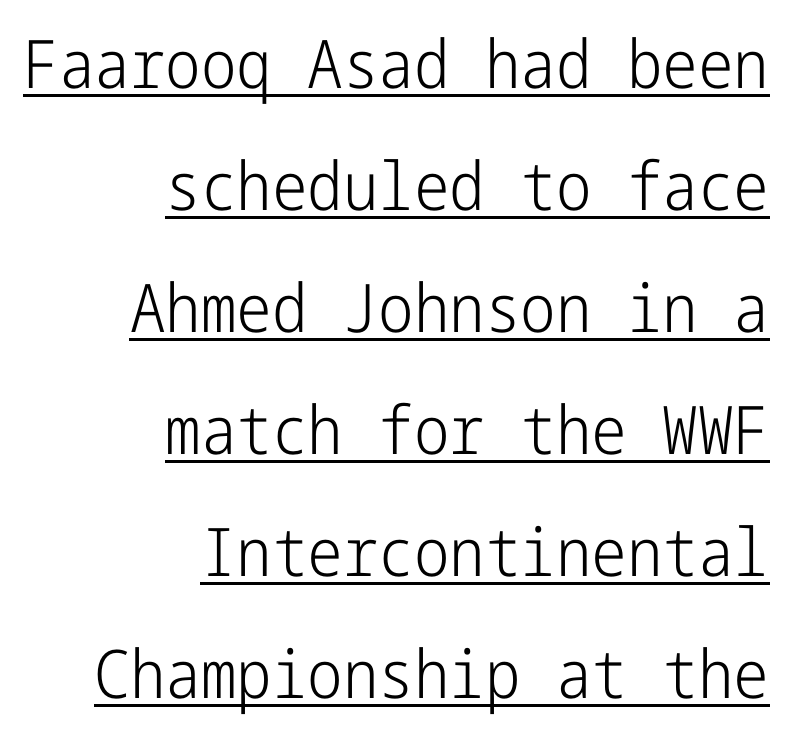
Q: Is the text bold? A: No.
Q: Is the text italic (slanted)? A: No, it is upright.
Q: Is the typeface a serif or a sans-serif typeface? A: Sans-serif.
Q: Is the text underlined? A: Yes.
Q: How is the paragraph aligned? A: Right-aligned.
Q: Is the spacing between letters normal or unusually wide? A: Normal.
Q: Width (condensed, normal, or wide)? A: Condensed.
Q: Stroke contrast? A: Low.
Q: x-height? A: Medium.
